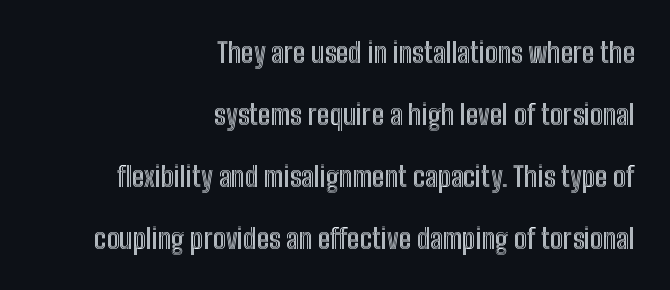
One-word summary of the alignment: right. Posture: straight, roman, zero tilt. The lines are spread far apart with generous leading. The rendering uses natural spacing where letterforms have individual widths. A bare baseline throughout the passage.
